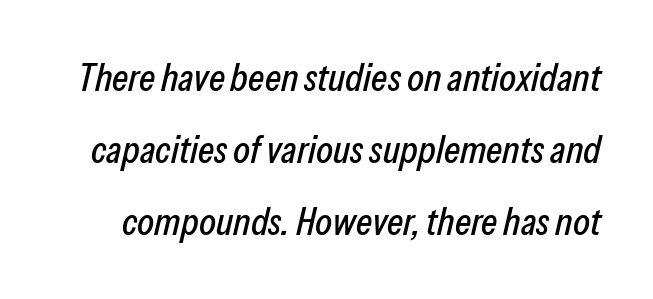
Just letters on the line, the space beneath them empty. These lines are rendered in a variable-pitch font. Rendered with sloped, italic letterforms. This sample uses plain, unmodified letter spacing.
